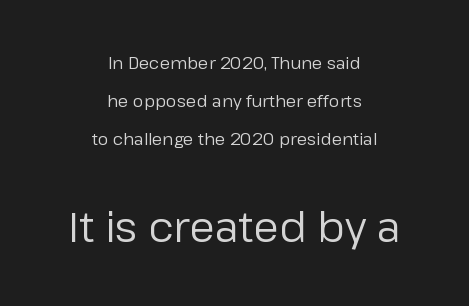
{"serif": "no", "italic": "no", "bold": "no", "weight": "regular", "width": "normal", "stroke_contrast": "low", "x_height": "medium", "monospaced": "no", "underline": "no", "align": "center", "line_spacing": "loose", "line_spacing_ratio": 2.23, "letter_spacing": "normal", "letter_spacing_em": 0.0, "larger_block": "second", "size_ratio": 2.47, "glyph_px": 42}
